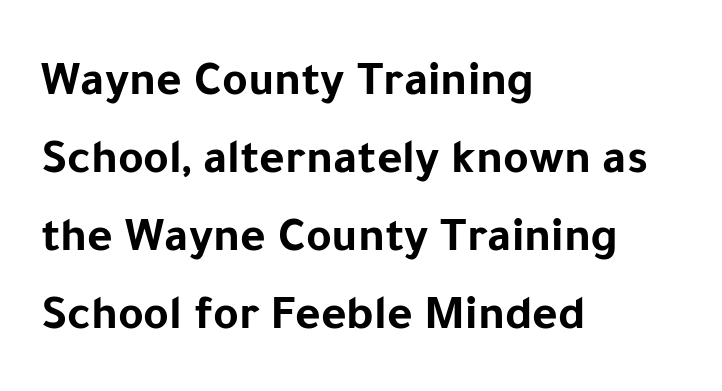
Q: Is the text bold? A: Yes.
Q: Is the text italic (slanted)? A: No, it is upright.
Q: Is the typeface a serif or a sans-serif typeface? A: Sans-serif.
Q: Is the text underlined? A: No.
Q: How is the paragraph aligned? A: Left-aligned.
Q: Is the spacing between letters normal or unusually wide? A: Normal.
Q: Is the spacing between lines tight, normal or loose? A: Normal.
Q: Width (condensed, normal, or wide)? A: Normal.
Q: Stroke contrast? A: Low.
Q: x-height? A: Medium.
Q: Monospaced? A: No.
